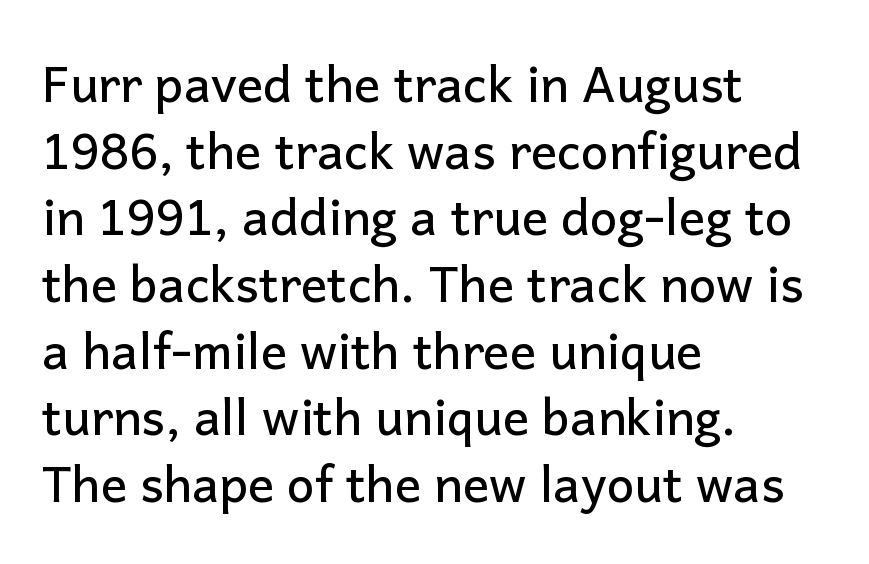
Q: Is the text italic (slanted)? A: No, it is upright.
Q: Is the typeface a serif or a sans-serif typeface? A: Sans-serif.
Q: Is the text underlined? A: No.
Q: How is the paragraph aligned? A: Left-aligned.
Q: Is the spacing between letters normal or unusually wide? A: Normal.
Q: Is the spacing between lines tight, normal or loose? A: Normal.
Q: Width (condensed, normal, or wide)? A: Normal.
Q: Stroke contrast? A: Low.
Q: x-height? A: Medium.
Q: Monospaced? A: No.
